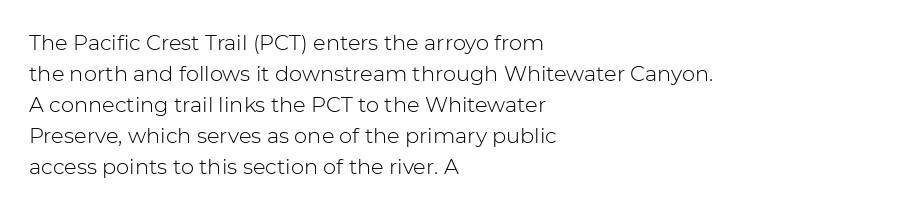
Q: Is the text bold? A: No.
Q: Is the text italic (slanted)? A: No, it is upright.
Q: Is the text underlined? A: No.
Q: How is the paragraph aligned? A: Left-aligned.
Q: Is the spacing between letters normal or unusually wide? A: Normal.
Q: Is the spacing between lines tight, normal or loose? A: Normal.
